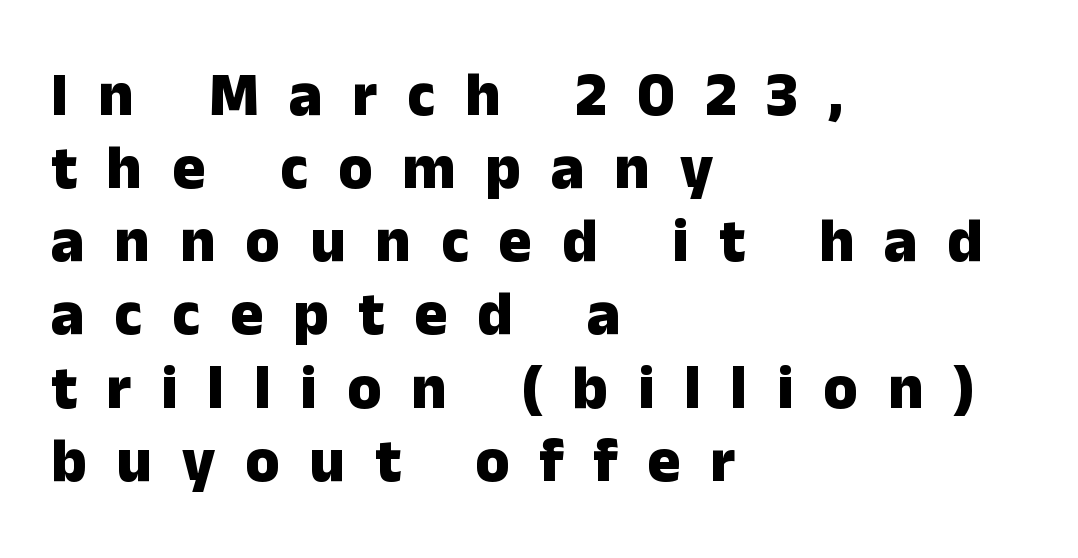
Q: Is the text bold? A: Yes.
Q: Is the text italic (slanted)? A: No, it is upright.
Q: Is the typeface a serif or a sans-serif typeface? A: Sans-serif.
Q: Is the text underlined? A: No.
Q: How is the paragraph aligned? A: Left-aligned.
Q: Is the spacing between letters normal or unusually wide? A: Unusually wide.
Q: Width (condensed, normal, or wide)? A: Normal.
Q: Stroke contrast? A: Low.
Q: x-height? A: Medium.
Q: Monospaced? A: No.
